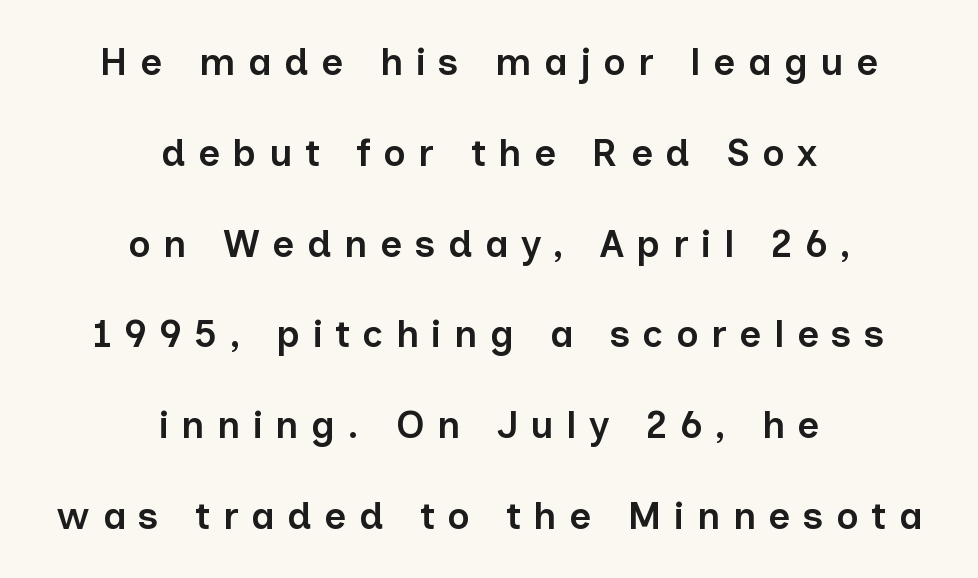
Q: Is the text bold? A: Semi-bold.
Q: Is the text italic (slanted)? A: No, it is upright.
Q: Is the typeface a serif or a sans-serif typeface? A: Sans-serif.
Q: Is the text underlined? A: No.
Q: How is the paragraph aligned? A: Centered.
Q: Is the spacing between letters normal or unusually wide? A: Unusually wide.
Q: Is the spacing between lines tight, normal or loose? A: Loose.
Q: Width (condensed, normal, or wide)? A: Normal.
Q: Stroke contrast? A: Low.
Q: x-height? A: Medium.
Q: Monospaced? A: No.
